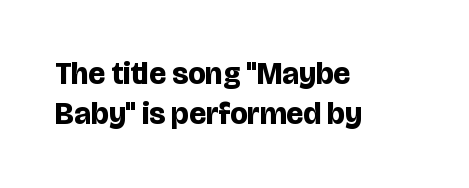
Q: Is the text bold? A: Yes.
Q: Is the text italic (slanted)? A: No, it is upright.
Q: Is the typeface a serif or a sans-serif typeface? A: Sans-serif.
Q: Is the text underlined? A: No.
Q: How is the paragraph aligned? A: Left-aligned.
Q: Is the spacing between letters normal or unusually wide? A: Normal.
Q: Is the spacing between lines tight, normal or loose? A: Normal.
Q: Width (condensed, normal, or wide)? A: Normal.
Q: Stroke contrast? A: Low.
Q: x-height? A: Large.
Q: Monospaced? A: No.
